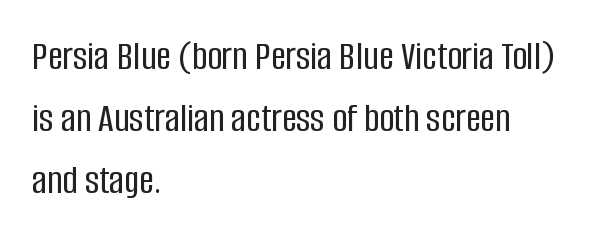
The image shows 41 px condensed sans-serif type, upright; set left-aligned, normal line spacing (1.51x), normal letter spacing, not underlined; low stroke contrast and a large x-height.
